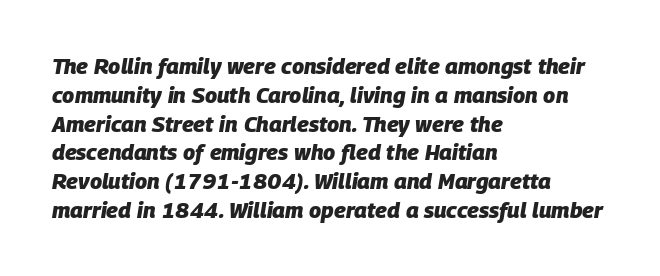
Q: Is the text bold? A: Yes.
Q: Is the text italic (slanted)? A: Yes, it leans right by about 9 degrees.
Q: Is the text underlined? A: No.
Q: How is the paragraph aligned? A: Left-aligned.
Q: Is the spacing between letters normal or unusually wide? A: Normal.
Q: Is the spacing between lines tight, normal or loose? A: Normal.
